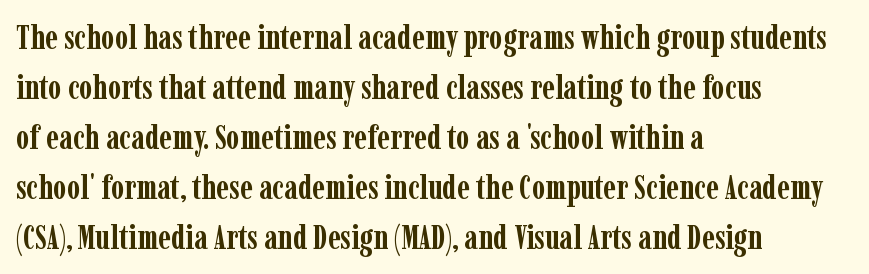
These lines are composed in type with serifs. How heavy is the stroke? Heavy — this is a bold. These lines stack with their left ends in a neat column. Does extra space separate the letters? No, they use regular spacing. Each letter keeps its own natural width here, so spacing adapts to shape. A normal amount of white space separates one row of letters from the next.
